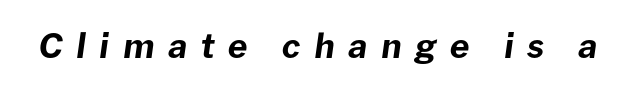
Q: Is the text bold? A: Yes.
Q: Is the text italic (slanted)? A: Yes, it leans right by about 8 degrees.
Q: Is the text underlined? A: No.
Q: Is the spacing between letters normal or unusually wide? A: Unusually wide.
Q: Width (condensed, normal, or wide)? A: Normal.
Q: Stroke contrast? A: Low.
Q: x-height? A: Medium.
Q: Monospaced? A: No.
